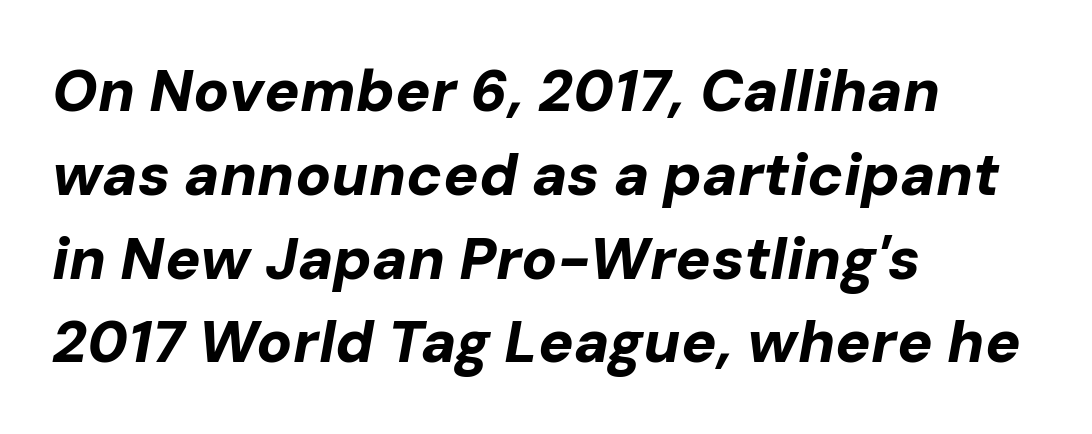
The rag falls on the right side of this text block. The vertical gap from one line to the next is medium. No extra tracking has been applied to these lines. These lines are rendered in a variable-pitch font. Notice how thick the strokes are: this is what a full bold looks like.
